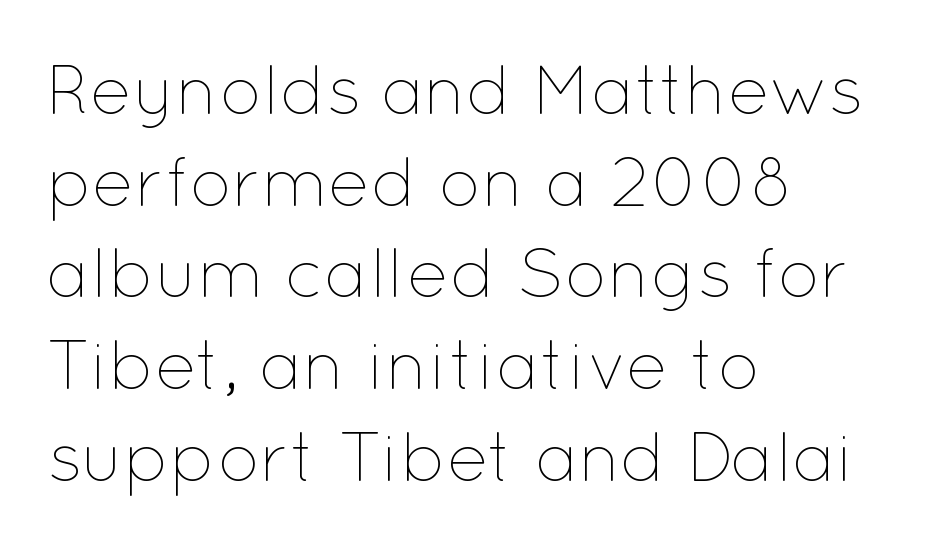
Bare-footed words on every line. Each letter keeps its own natural width here, so spacing adapts to shape. No letter is thick-stroked: the sample isn't bold. Students, observe: this is what conventionally led text looks like. Typeset ragged right — the left edge is the straight one.
